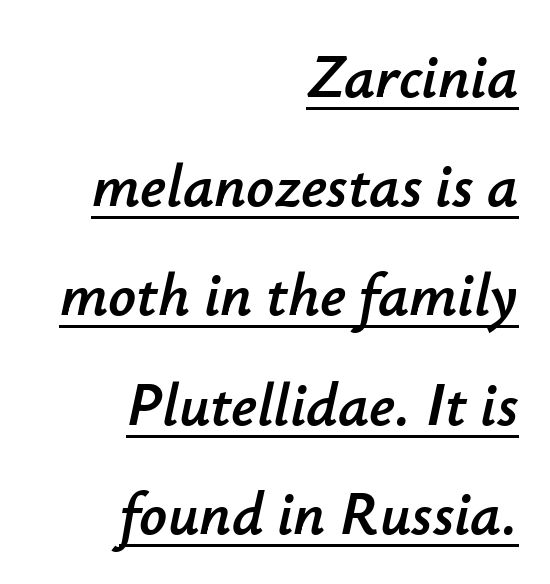
Q: Is the text italic (slanted)? A: Yes, it leans right by about 12 degrees.
Q: Is the text underlined? A: Yes.
Q: How is the paragraph aligned? A: Right-aligned.
Q: Is the spacing between letters normal or unusually wide? A: Normal.
Q: Width (condensed, normal, or wide)? A: Normal.
Q: Stroke contrast? A: Low.
Q: x-height? A: Small.
Q: Monospaced? A: No.
